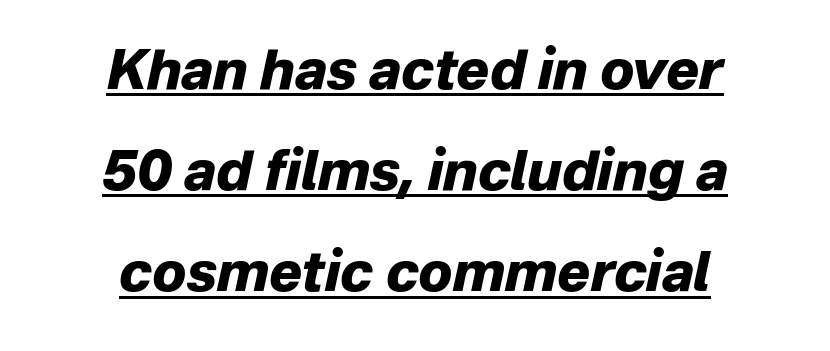
{"italic": "yes", "lean": "right", "slant_degrees": 12, "bold": "yes", "weight": "heavy", "width": "normal", "stroke_contrast": "low", "x_height": "medium", "monospaced": "no", "underline": "yes", "align": "center", "line_spacing_ratio": 1.84, "letter_spacing": "normal", "letter_spacing_em": 0.0, "glyph_px": 55}
